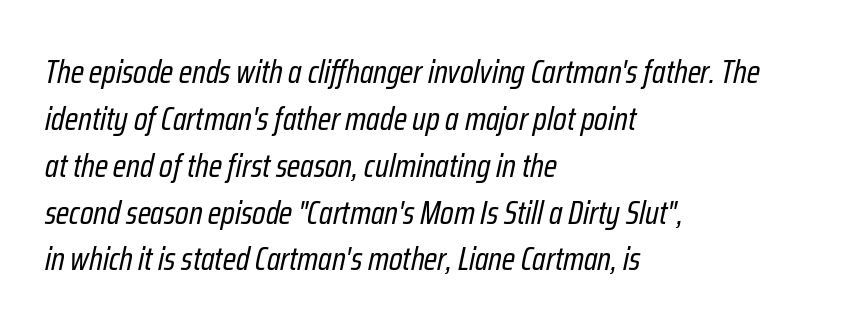
Vertical spacing — default. The font's italic variant was chosen for this text. Line beginnings align vertically; line endings do not. Is the letter spacing exaggerated? No — it looks like the ordinary default.
